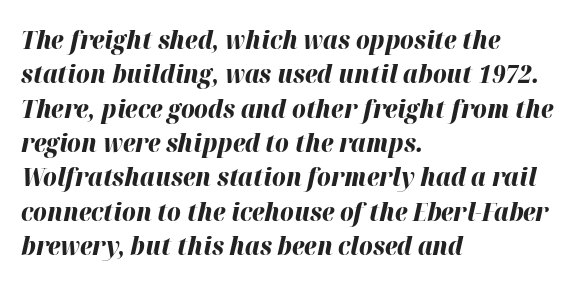
{"italic": "yes", "lean": "right", "slant_degrees": 12, "bold": "yes", "underline": "no", "align": "left", "line_spacing": "normal", "line_spacing_ratio": 1.32, "letter_spacing": "normal", "letter_spacing_em": 0.0, "glyph_px": 26}
